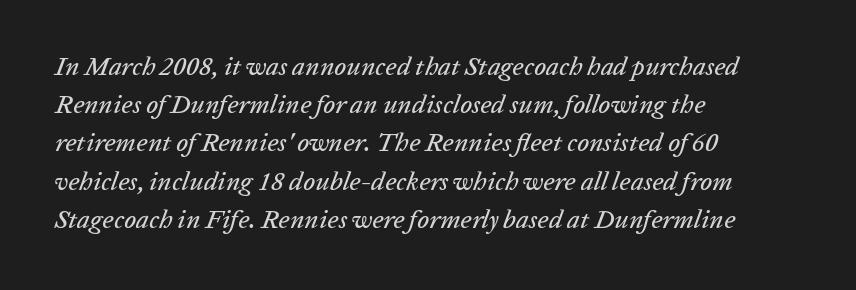
Quick note: underline off. How would I describe the line gaps? Plain and ordinary. It's the slanting kind of type. This sample uses plain, unmodified letter spacing. The rag falls on the right side of this text block.
